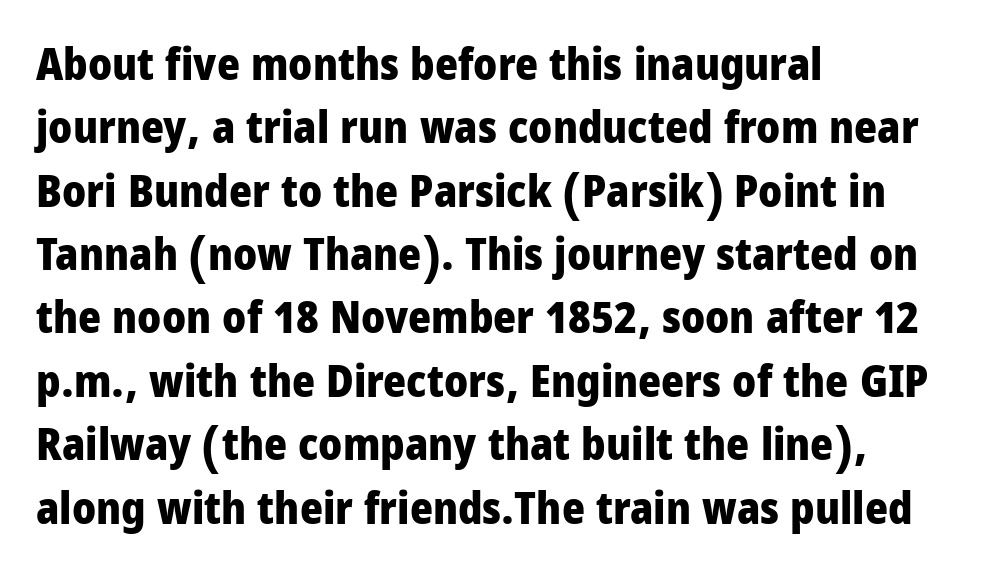
The image shows 44 px heavy, condensed sans-serif type, upright; set left-aligned, normal line spacing (1.44x), normal letter spacing, not underlined; low stroke contrast and a large x-height.
